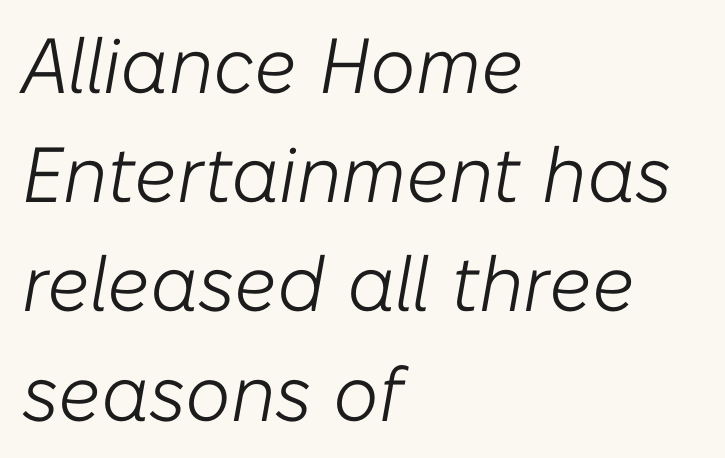
No chunkiness to these letters — they're not bold. Only glyphs here, with clear space below each row. A classic flush-left, rag-right setting is used for this passage. There is no visible air inserted between adjacent glyphs. The letters advance in unequal steps, a hallmark of proportional type.
